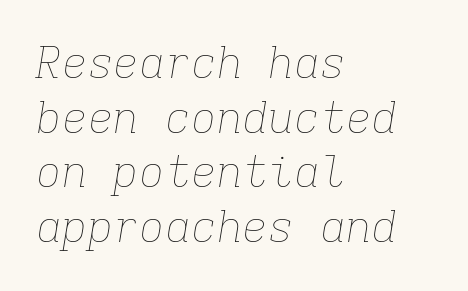
The image shows 43 px thin type, italic (leaning right), monospaced; set left-aligned, normal line spacing (1.27x), normal letter spacing, not underlined; low stroke contrast and a medium x-height.
